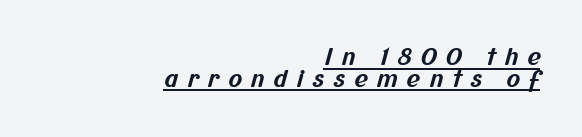
Every row of glyphs terminates at an identical x-position on the right. Weight: bold. Like a heading marked for emphasis, these lines bear an underscore. Vertically, the passage feels compressed, each row crowding the next. These lines have a slow, spaced-out rhythm from letter to letter.
